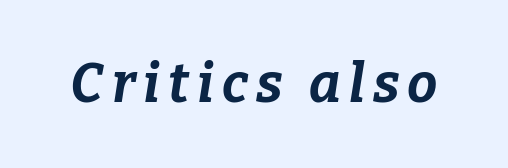
Rendered with sloped, italic letterforms. These words are printed bold, with thick strokes throughout. Underlining? Definitely not there. The face used here is proportionally spaced, like ordinary book or web type.
